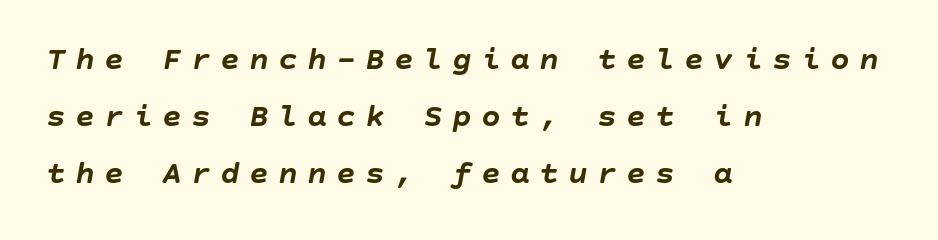
Q: Is the text bold? A: Yes.
Q: Is the text italic (slanted)? A: Yes, it leans right by about 10 degrees.
Q: Is the text underlined? A: No.
Q: How is the paragraph aligned? A: Left-aligned.
Q: Is the spacing between letters normal or unusually wide? A: Unusually wide.
Q: Width (condensed, normal, or wide)? A: Normal.
Q: Stroke contrast? A: Low.
Q: x-height? A: Large.
